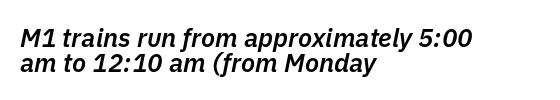
The image shows 26 px text type, italic (leaning right); set left-aligned, tight line spacing (0.96x), normal letter spacing, not underlined.
